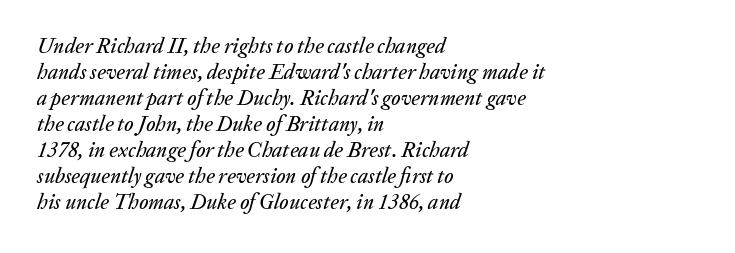
The foot of each line stays bare and open. Visually the block forms a straight wall on the left and a jagged coastline on the right. You can tell it's italic because the verticals aren't actually vertical. You could call the tracking neutral — neither tight nor loose.
